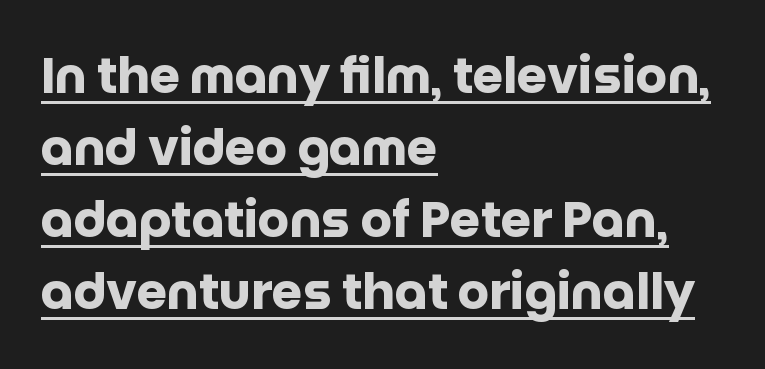
Q: Is the text bold? A: Yes.
Q: Is the text italic (slanted)? A: No, it is upright.
Q: Is the typeface a serif or a sans-serif typeface? A: Sans-serif.
Q: Is the text underlined? A: Yes.
Q: How is the paragraph aligned? A: Left-aligned.
Q: Is the spacing between letters normal or unusually wide? A: Normal.
Q: Is the spacing between lines tight, normal or loose? A: Normal.
Q: Width (condensed, normal, or wide)? A: Normal.
Q: Stroke contrast? A: Low.
Q: x-height? A: Large.
Q: Monospaced? A: No.
